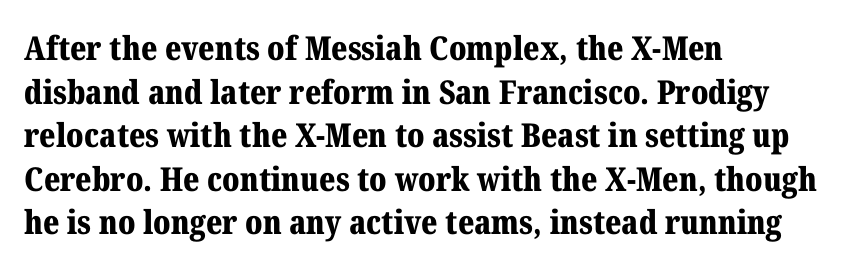
{"serif": "yes", "italic": "no", "bold": "yes", "weight": "bold", "width": "normal", "stroke_contrast": "medium", "x_height": "medium", "monospaced": "no", "underline": "no", "align": "left", "line_spacing": "normal", "line_spacing_ratio": 1.32, "letter_spacing": "normal", "letter_spacing_em": 0.0, "glyph_px": 33}
